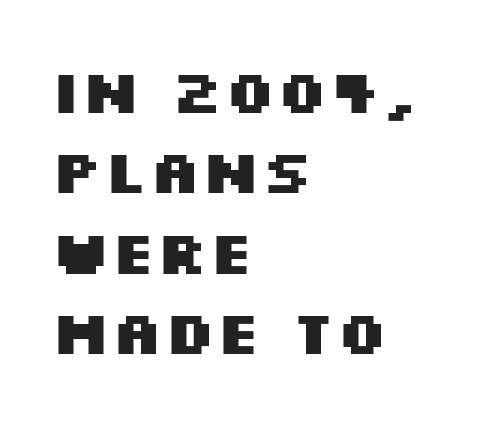
The image shows 60 px heavy, wide sans-serif type, upright; set left-aligned, normal line spacing (1.34x), normal letter spacing, not underlined; medium stroke contrast and a large x-height.
